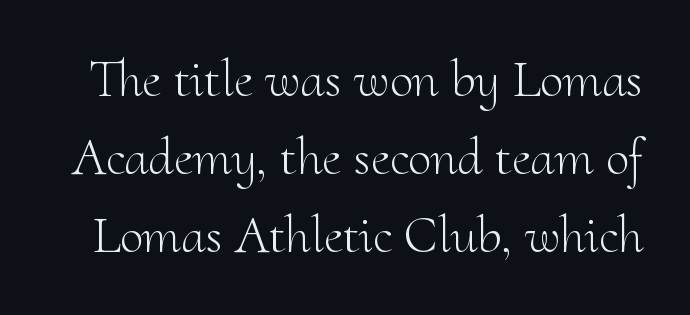
{"serif": "yes", "italic": "no", "bold": "no", "weight": "light", "width": "normal", "stroke_contrast": "medium", "x_height": "small", "monospaced": "no", "underline": "no", "line_spacing": "normal", "line_spacing_ratio": 1.47, "letter_spacing": "normal", "letter_spacing_em": 0.0, "glyph_px": 53}
